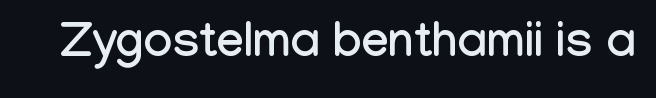
{"serif": "no", "italic": "no", "width": "condensed", "stroke_contrast": "low", "x_height": "medium", "monospaced": "no", "underline": "no", "letter_spacing": "normal", "letter_spacing_em": 0.0, "glyph_px": 48}
